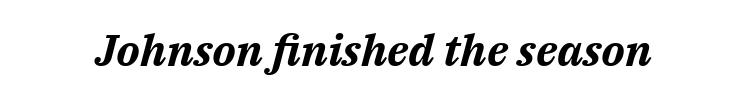
{"italic": "yes", "lean": "right", "slant_degrees": 14, "bold": "yes", "weight": "bold", "width": "normal", "stroke_contrast": "medium", "x_height": "medium", "monospaced": "no", "underline": "no", "letter_spacing": "normal", "letter_spacing_em": 0.0, "glyph_px": 44}
